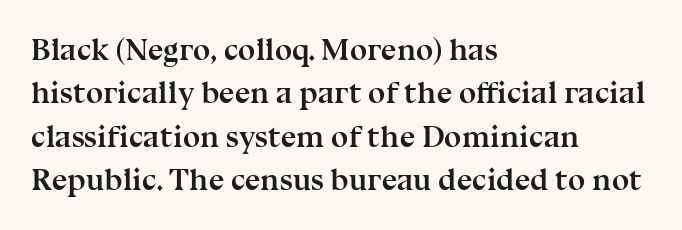
The image shows 31 px semibold serif type, upright; set left-aligned, normal line spacing (1.4x), normal letter spacing, not underlined; medium stroke contrast and a medium x-height.
